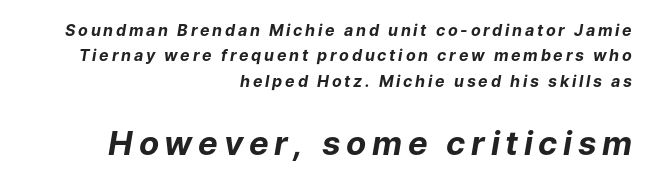
{"italic": "yes", "lean": "right", "slant_degrees": 9, "bold": "yes", "weight": "bold", "width": "normal", "stroke_contrast": "low", "x_height": "medium", "monospaced": "no", "underline": "no", "align": "right", "line_spacing": "normal", "line_spacing_ratio": 1.59, "larger_block": "second", "size_ratio": 2.06, "glyph_px": 33}
